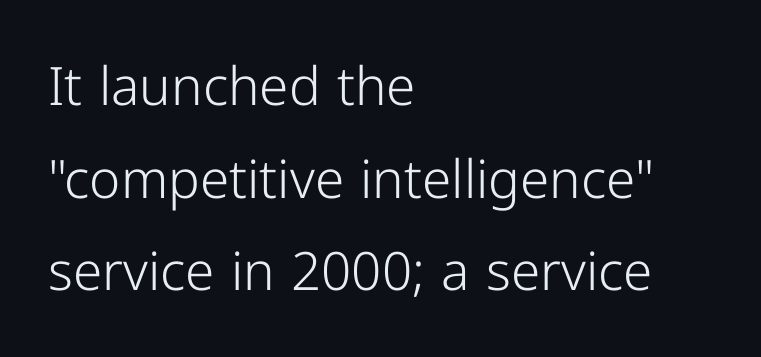
Ordinary non-slanted type is in use. Inter-character spacing is left at the font's built-in metrics. The ragged edge is on the right, which tells us the setting is flush left. The zone under the glyphs is completely vacant. Each letter keeps its own natural width here, so spacing adapts to shape. Note: no serifs on the glyphs.
